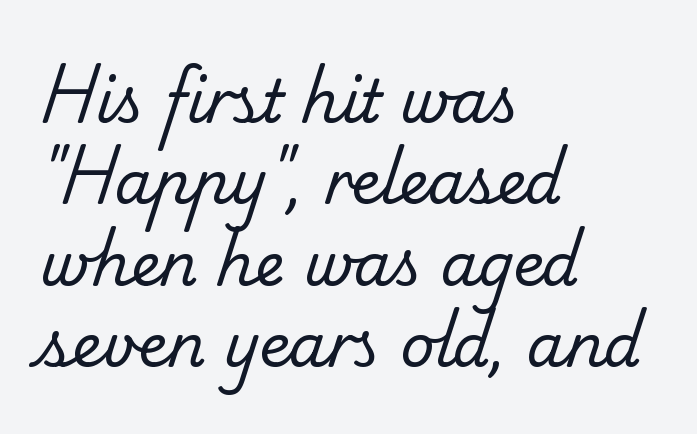
The image shows 59 px regular-weight serif type; set left-aligned, normal line spacing (1.38x), normal letter spacing, not underlined; low stroke contrast and a small x-height.
